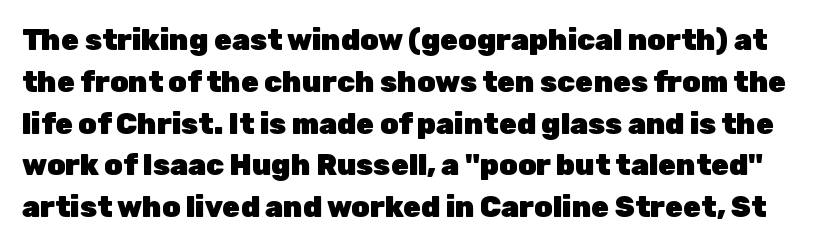
Q: Is the text bold? A: Yes.
Q: Is the text italic (slanted)? A: No, it is upright.
Q: Is the typeface a serif or a sans-serif typeface? A: Sans-serif.
Q: Is the text underlined? A: No.
Q: Is the spacing between letters normal or unusually wide? A: Normal.
Q: Is the spacing between lines tight, normal or loose? A: Normal.
Q: Width (condensed, normal, or wide)? A: Normal.
Q: Stroke contrast? A: Low.
Q: x-height? A: Medium.
Q: Monospaced? A: No.
